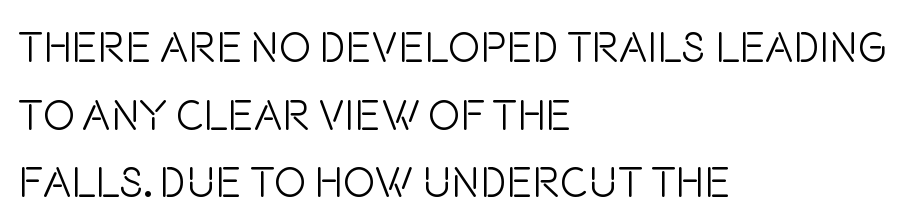
The image shows 43 px light, condensed sans-serif type, upright; set left-aligned, normal line spacing (1.57x), normal letter spacing, not underlined; low stroke contrast and a large x-height.
